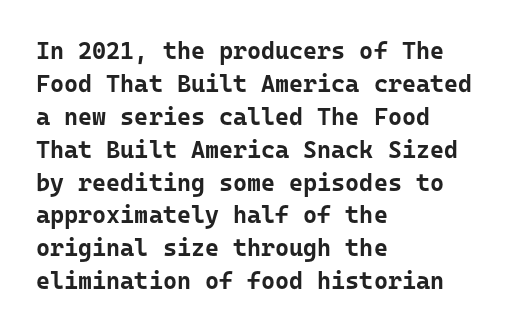
Q: Is the text bold? A: Yes.
Q: Is the text italic (slanted)? A: No, it is upright.
Q: Is the text underlined? A: No.
Q: How is the paragraph aligned? A: Left-aligned.
Q: Is the spacing between letters normal or unusually wide? A: Normal.
Q: Is the spacing between lines tight, normal or loose? A: Normal.
